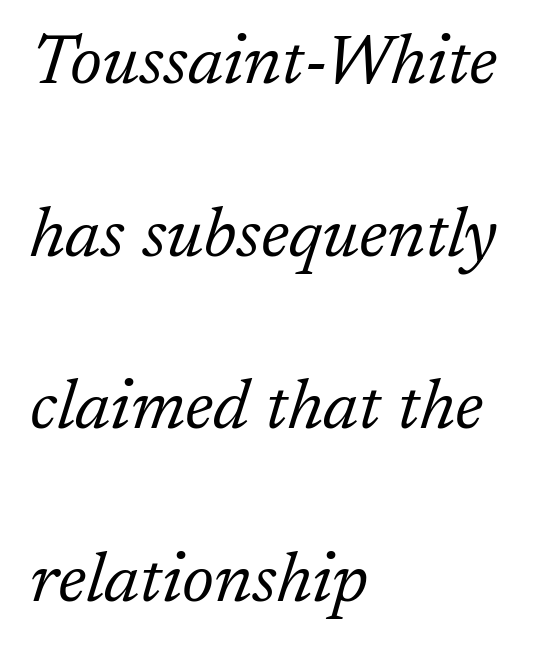
Q: Is the text bold? A: No.
Q: Is the text italic (slanted)? A: Yes, it leans right by about 17 degrees.
Q: Is the typeface a serif or a sans-serif typeface? A: Serif.
Q: Is the text underlined? A: No.
Q: How is the paragraph aligned? A: Left-aligned.
Q: Is the spacing between letters normal or unusually wide? A: Normal.
Q: Is the spacing between lines tight, normal or loose? A: Loose.
Q: Width (condensed, normal, or wide)? A: Normal.
Q: Stroke contrast? A: Low.
Q: x-height? A: Medium.
Q: Monospaced? A: No.
